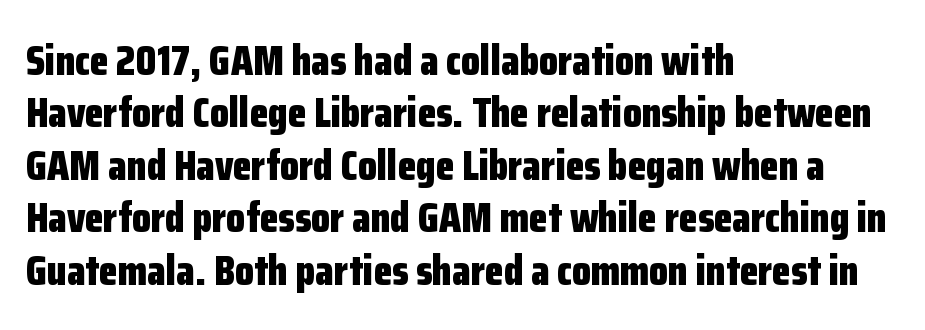
The image shows 43 px bold, condensed sans-serif type, upright; set left-aligned, line spacing 1.22x, normal letter spacing, not underlined; low stroke contrast and a medium x-height.
